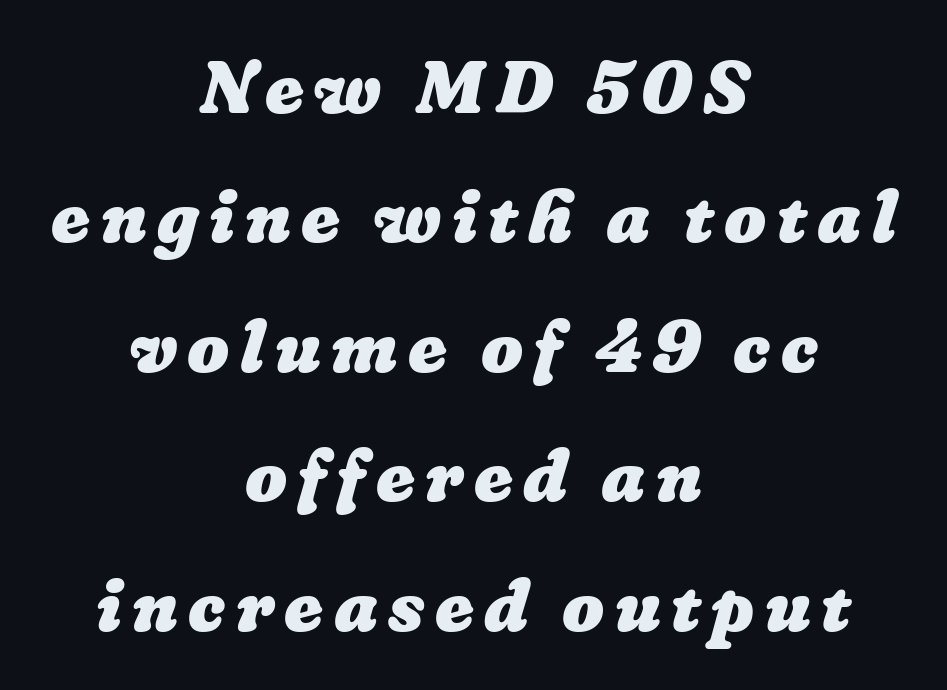
No word sits above an underline. Layout note: lines centered. Typographic density is high because the face is bold. This sample has the flowing, uneven cadence of proportional lettering.
